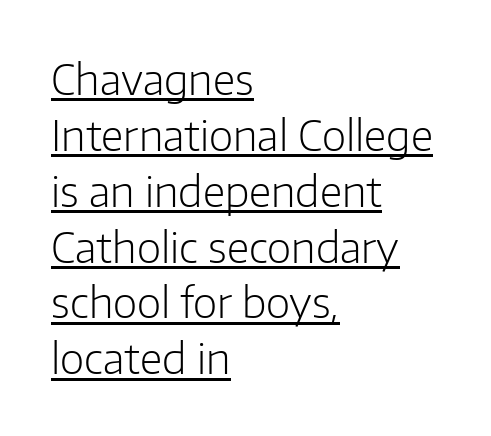
The image shows 42 px light sans-serif type, upright; set left-aligned, normal line spacing (1.33x), normal letter spacing, underlined; low stroke contrast and a medium x-height.
